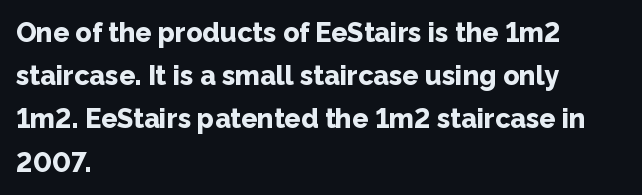
{"italic": "no", "bold": "yes", "underline": "no", "align": "left", "line_spacing": "normal", "line_spacing_ratio": 1.6, "letter_spacing": "normal", "letter_spacing_em": 0.0, "glyph_px": 27}
